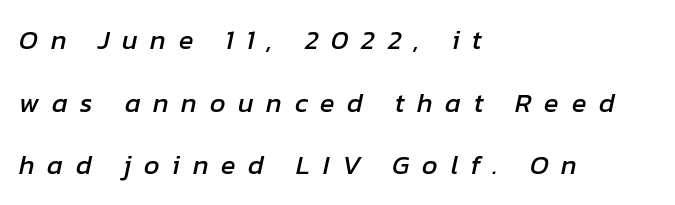
{"italic": "yes", "lean": "right", "slant_degrees": 12, "underline": "no", "align": "left", "line_spacing": "loose", "line_spacing_ratio": 2.32, "letter_spacing": "wide", "letter_spacing_em": 0.47, "glyph_px": 27}
